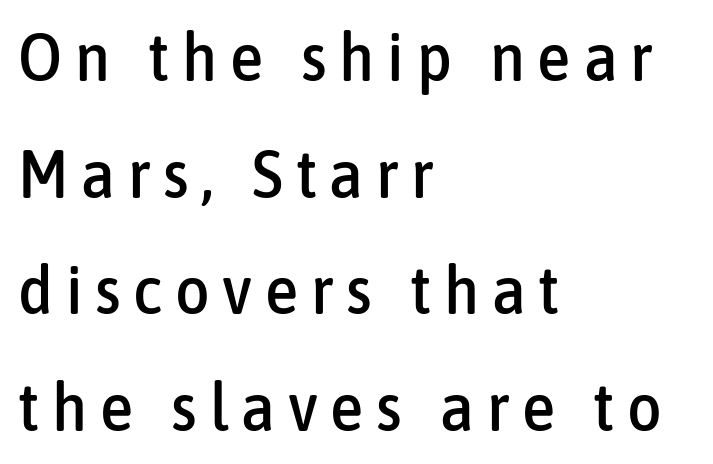
The image shows 67 px condensed sans-serif type, upright; set left-aligned, line spacing 1.74x, not underlined; low stroke contrast and a medium x-height.
